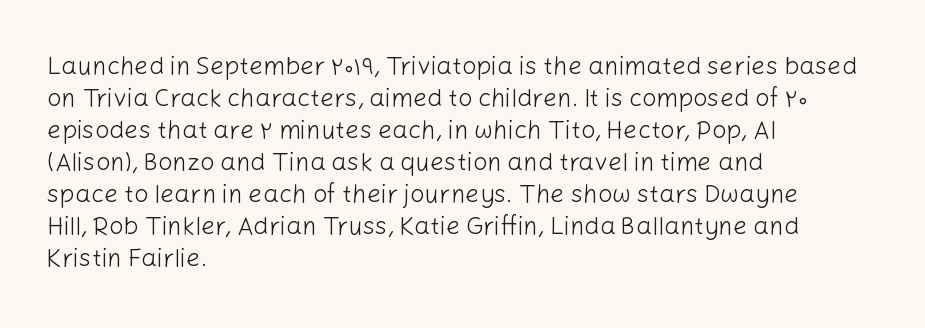
The image shows 25 px text type, upright; set left-aligned, normal line spacing (1.28x), normal letter spacing, not underlined.
